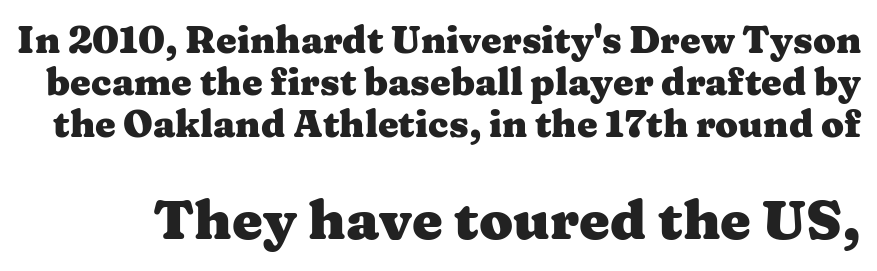
The gap between lines stays unmarked. Do the letters lean? They stand straight. Serifs: yes, visible at the terminals of the letterforms. Tightly led — the rows are bunched.
